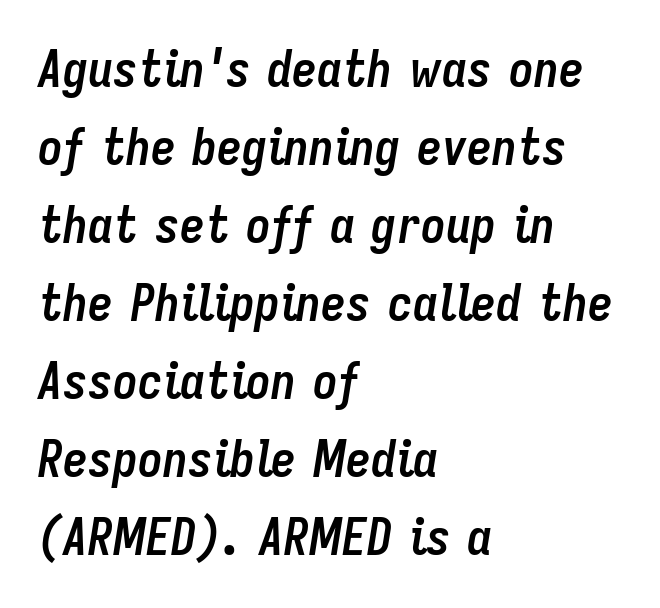
{"italic": "yes", "lean": "right", "slant_degrees": 9, "bold": "yes", "weight": "semibold", "width": "condensed", "stroke_contrast": "low", "x_height": "medium", "monospaced": "no", "underline": "no", "align": "left", "line_spacing": "normal", "line_spacing_ratio": 1.56, "letter_spacing": "normal", "letter_spacing_em": 0.0, "glyph_px": 50}
